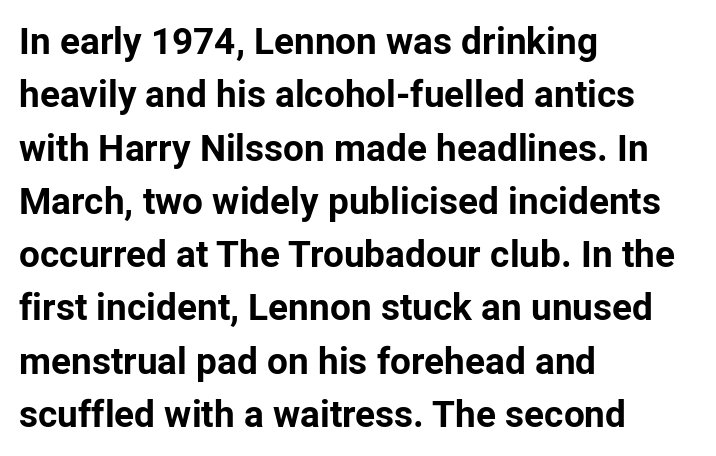
Q: Is the text bold? A: Yes.
Q: Is the text italic (slanted)? A: No, it is upright.
Q: Is the typeface a serif or a sans-serif typeface? A: Sans-serif.
Q: Is the text underlined? A: No.
Q: How is the paragraph aligned? A: Left-aligned.
Q: Is the spacing between letters normal or unusually wide? A: Normal.
Q: Is the spacing between lines tight, normal or loose? A: Normal.
Q: Width (condensed, normal, or wide)? A: Normal.
Q: Stroke contrast? A: Low.
Q: x-height? A: Medium.
Q: Monospaced? A: No.
